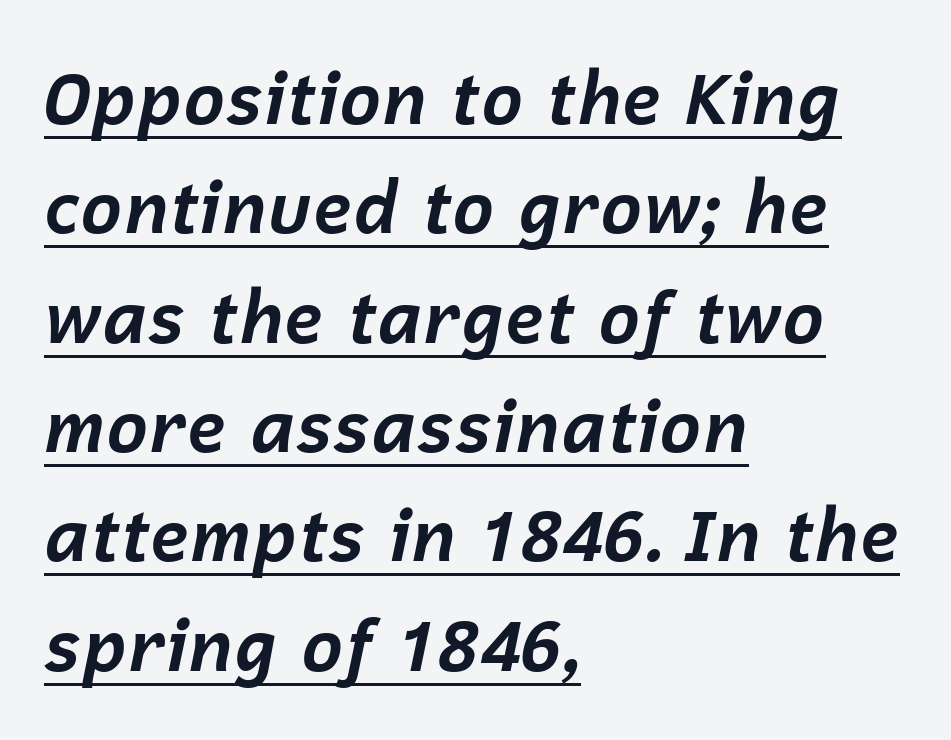
{"italic": "yes", "lean": "right", "slant_degrees": 12, "bold": "yes", "weight": "bold", "width": "normal", "stroke_contrast": "low", "x_height": "medium", "monospaced": "no", "underline": "yes", "align": "left", "line_spacing": "normal", "line_spacing_ratio": 1.54, "letter_spacing": "normal", "letter_spacing_em": 0.0, "glyph_px": 71}
